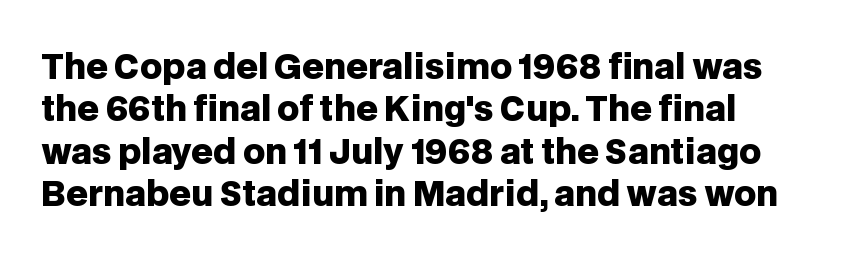
The passage shown is emphatically bold. These lines keep a tight, regular rhythm from letter to letter. Honestly, the row spacing looks completely unremarkable. Are there feet on the stems? There aren't — it's a sans. Do the letters lean? They stand straight. Notice how the passage keeps a crisp vertical edge on the left only.
